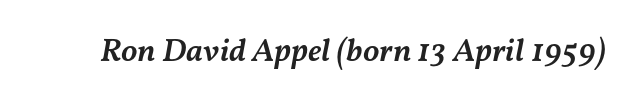
Q: Is the text bold? A: Semi-bold.
Q: Is the text italic (slanted)? A: Yes, it leans right by about 11 degrees.
Q: Is the text underlined? A: No.
Q: Is the spacing between letters normal or unusually wide? A: Normal.
Q: Width (condensed, normal, or wide)? A: Normal.
Q: Stroke contrast? A: Medium.
Q: x-height? A: Medium.
Q: Monospaced? A: No.
